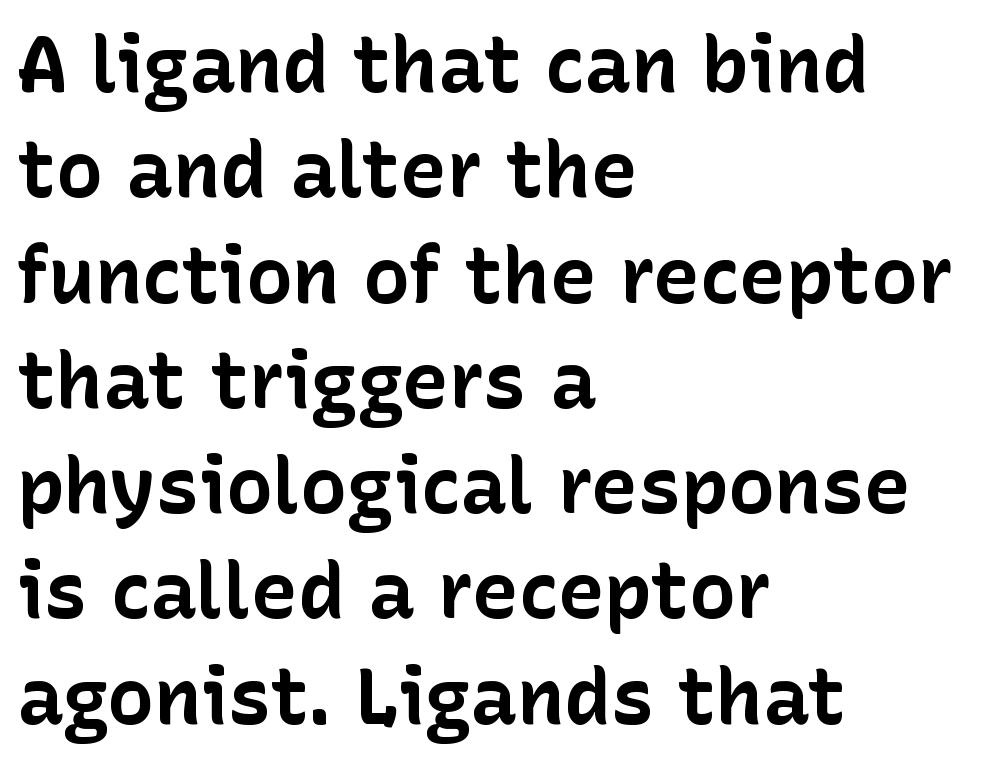
Q: Is the text bold? A: Yes.
Q: Is the text italic (slanted)? A: No, it is upright.
Q: Is the typeface a serif or a sans-serif typeface? A: Sans-serif.
Q: Is the text underlined? A: No.
Q: How is the paragraph aligned? A: Left-aligned.
Q: Is the spacing between letters normal or unusually wide? A: Normal.
Q: Is the spacing between lines tight, normal or loose? A: Normal.
Q: Width (condensed, normal, or wide)? A: Normal.
Q: Stroke contrast? A: Low.
Q: x-height? A: Medium.
Q: Monospaced? A: No.
